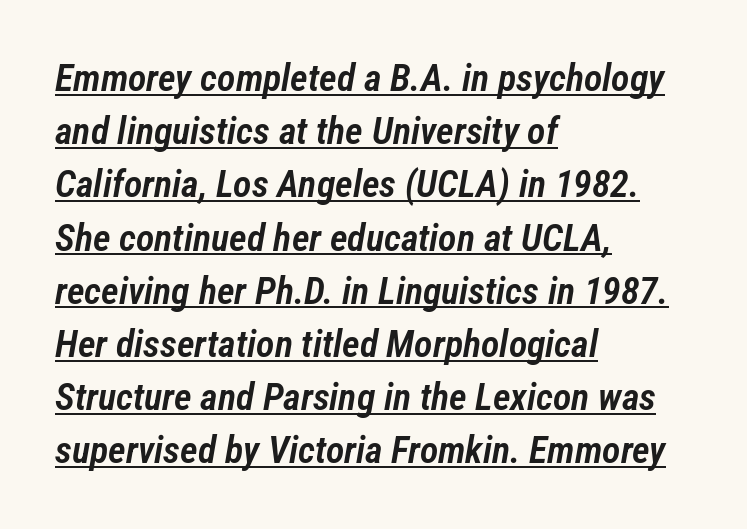
Q: Is the text bold? A: Semi-bold.
Q: Is the text italic (slanted)? A: Yes, it leans right by about 12 degrees.
Q: Is the text underlined? A: Yes.
Q: How is the paragraph aligned? A: Left-aligned.
Q: Is the spacing between letters normal or unusually wide? A: Normal.
Q: Is the spacing between lines tight, normal or loose? A: Normal.
Q: Width (condensed, normal, or wide)? A: Condensed.
Q: Stroke contrast? A: Low.
Q: x-height? A: Medium.
Q: Monospaced? A: No.
